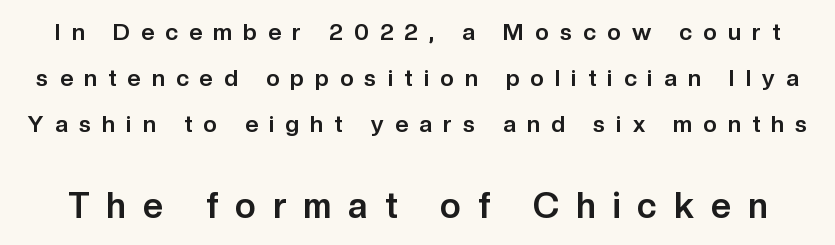
Q: Is the text bold? A: Yes.
Q: Is the text italic (slanted)? A: No, it is upright.
Q: Is the typeface a serif or a sans-serif typeface? A: Sans-serif.
Q: Is the text underlined? A: No.
Q: Is the spacing between letters normal or unusually wide? A: Unusually wide.
Q: Is the spacing between lines tight, normal or loose? A: Loose.
Q: Which block of text is set in a larger size, the first (top) or the second (bottom)? A: The second (bottom) one.
Q: Width (condensed, normal, or wide)? A: Normal.
Q: Stroke contrast? A: Low.
Q: x-height? A: Medium.
Q: Monospaced? A: No.
